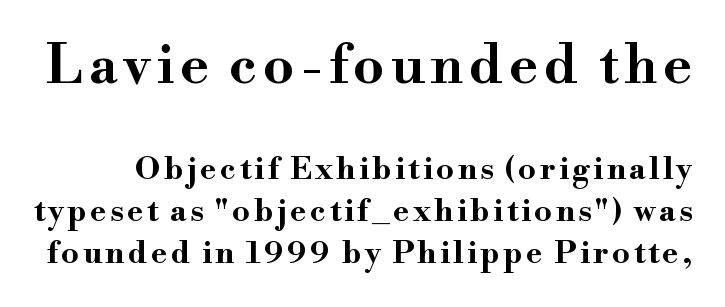
{"serif": "yes", "italic": "no", "bold": "yes", "weight": "bold", "width": "wide", "stroke_contrast": "high", "x_height": "small", "monospaced": "no", "underline": "no", "line_spacing": "normal", "line_spacing_ratio": 1.36, "larger_block": "first", "size_ratio": 1.74, "glyph_px": 54}
